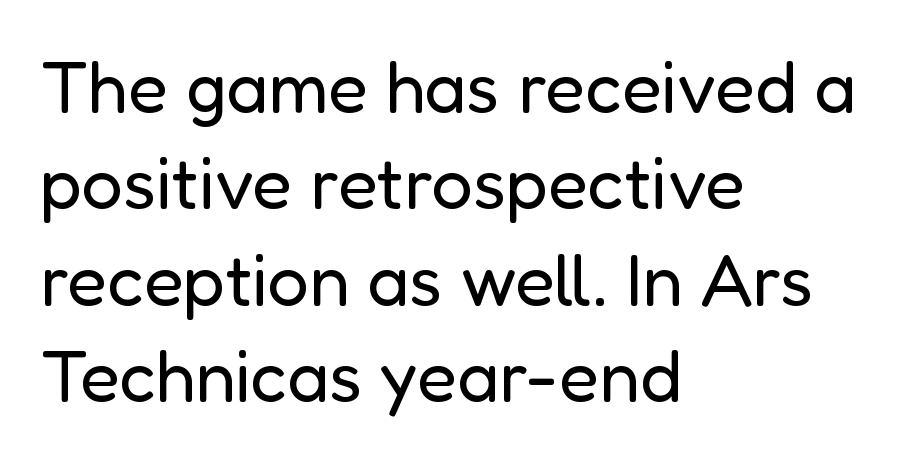
Q: Is the text bold? A: No.
Q: Is the text italic (slanted)? A: No, it is upright.
Q: Is the typeface a serif or a sans-serif typeface? A: Sans-serif.
Q: Is the text underlined? A: No.
Q: How is the paragraph aligned? A: Left-aligned.
Q: Is the spacing between letters normal or unusually wide? A: Normal.
Q: Is the spacing between lines tight, normal or loose? A: Normal.
Q: Width (condensed, normal, or wide)? A: Normal.
Q: Stroke contrast? A: Low.
Q: x-height? A: Medium.
Q: Monospaced? A: No.
